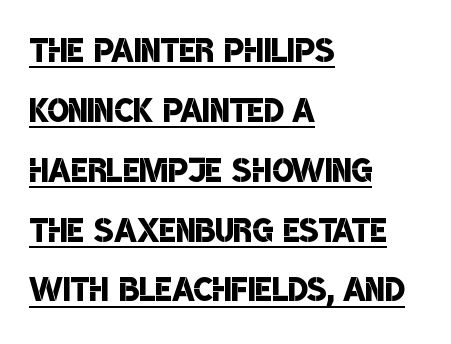
The face used here is proportionally spaced, like ordinary book or web type. Notice how a bar underscores the lettering throughout. Every letter is mildly thick-stroked: semibold rather than bold. Left-aligned paragraph, ragged on the right. What kind of face is this? One without serifs — a sans. Successive baselines arrive at the customary interval.
